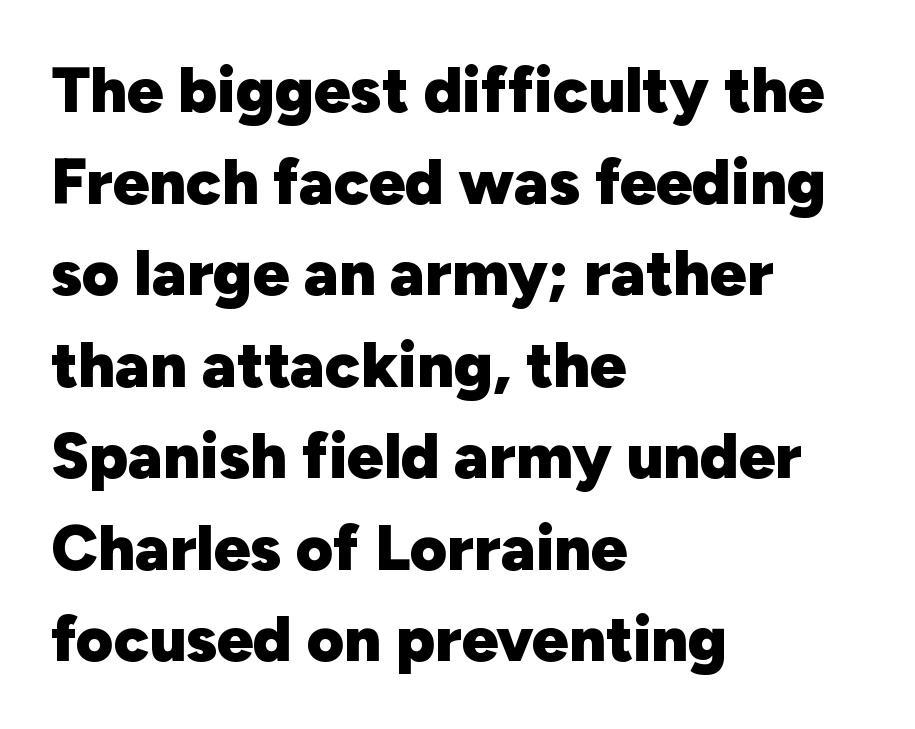
{"serif": "no", "italic": "no", "bold": "yes", "weight": "heavy", "width": "normal", "stroke_contrast": "low", "x_height": "medium", "monospaced": "no", "underline": "no", "align": "left", "line_spacing": "normal", "line_spacing_ratio": 1.43, "letter_spacing": "normal", "letter_spacing_em": 0.0, "glyph_px": 64}
